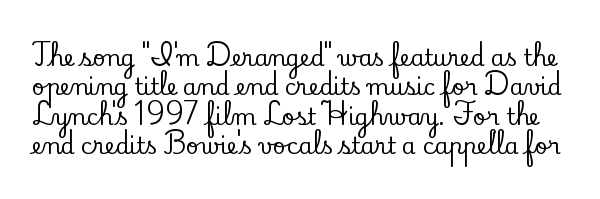
Q: Is the text italic (slanted)? A: No, it is upright.
Q: Is the text underlined? A: No.
Q: Is the spacing between letters normal or unusually wide? A: Normal.
Q: Is the spacing between lines tight, normal or loose? A: Normal.
